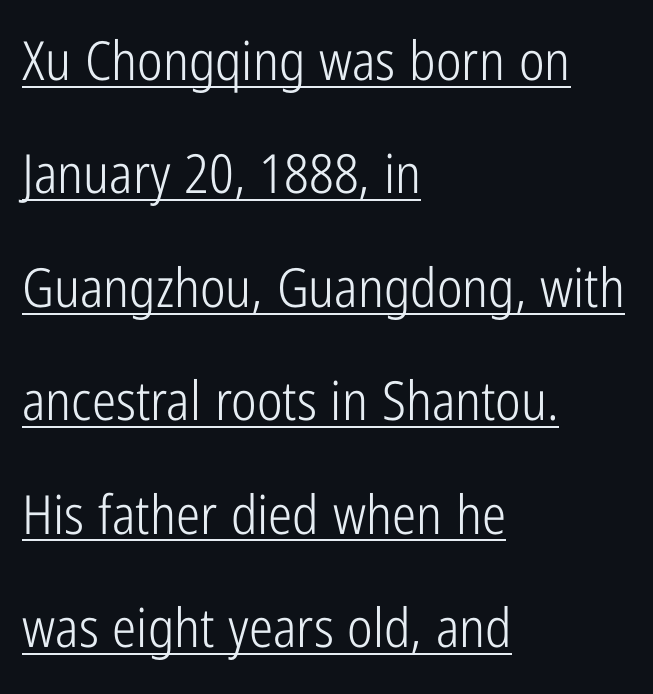
{"serif": "no", "italic": "no", "bold": "no", "weight": "light", "width": "condensed", "stroke_contrast": "low", "x_height": "medium", "monospaced": "no", "underline": "yes", "align": "left", "line_spacing": "loose", "line_spacing_ratio": 2.1, "letter_spacing": "normal", "letter_spacing_em": 0.0, "glyph_px": 54}
